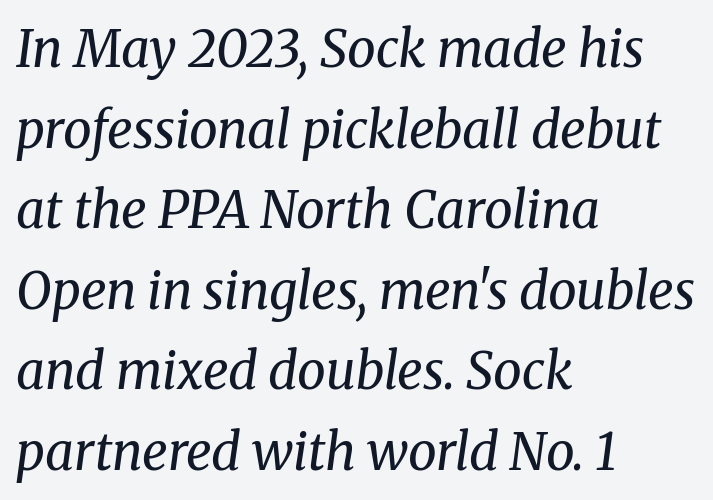
Regarding serifs, this sample has them. The gaps between neighbouring characters are ordinary and unremarkable. Regarding leading, the lines here are spaced in the standard way. Just letters on the line, the space beneath them empty.
